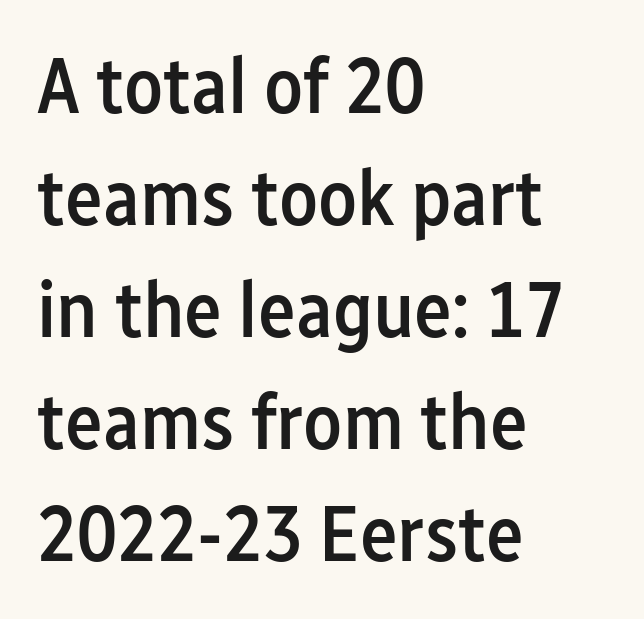
{"serif": "no", "italic": "no", "bold": "semi", "weight": "semibold", "width": "condensed", "stroke_contrast": "low", "x_height": "medium", "monospaced": "no", "underline": "no", "align": "left", "line_spacing": "normal", "line_spacing_ratio": 1.4, "letter_spacing": "normal", "letter_spacing_em": 0.0, "glyph_px": 80}
